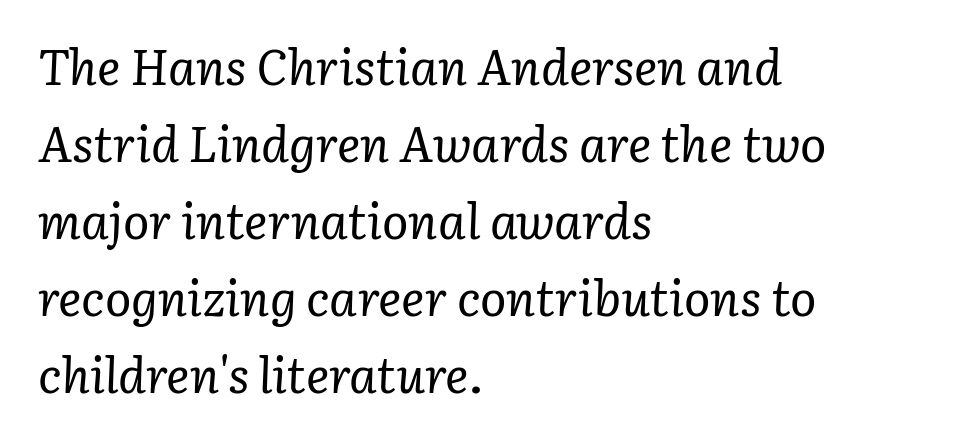
Q: Is the text bold? A: No.
Q: Is the text italic (slanted)? A: Yes, it leans right by about 3 degrees.
Q: Is the typeface a serif or a sans-serif typeface? A: Serif.
Q: Is the text underlined? A: No.
Q: How is the paragraph aligned? A: Left-aligned.
Q: Is the spacing between letters normal or unusually wide? A: Normal.
Q: Is the spacing between lines tight, normal or loose? A: Normal.
Q: Width (condensed, normal, or wide)? A: Normal.
Q: Stroke contrast? A: Low.
Q: x-height? A: Medium.
Q: Monospaced? A: No.
